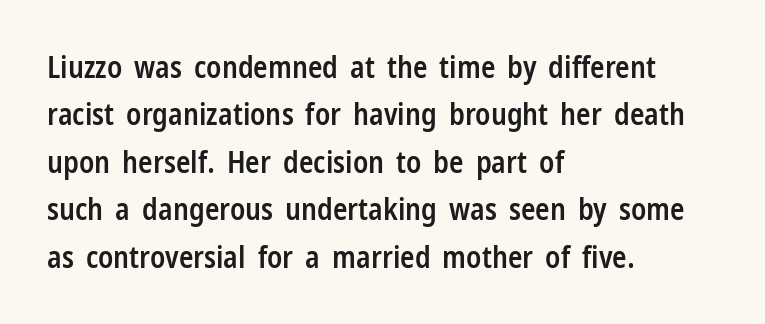
Leading matches the norm, producing a regular column. The font is running at a semibold setting, under full bold. One-word summary of the alignment: left. What stands out about the letter spacing? Nothing — it is the standard amount.
